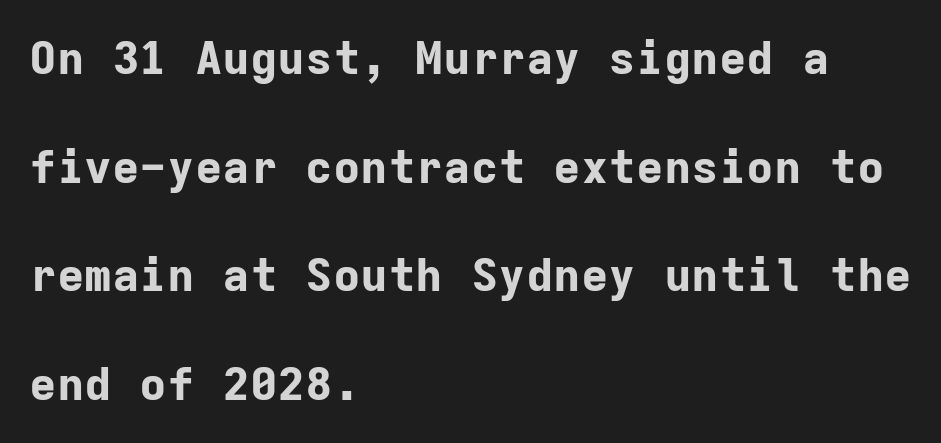
Q: Is the text bold? A: Yes.
Q: Is the text italic (slanted)? A: No, it is upright.
Q: Is the typeface a serif or a sans-serif typeface? A: Sans-serif.
Q: Is the text underlined? A: No.
Q: How is the paragraph aligned? A: Left-aligned.
Q: Is the spacing between letters normal or unusually wide? A: Normal.
Q: Is the spacing between lines tight, normal or loose? A: Loose.
Q: Width (condensed, normal, or wide)? A: Normal.
Q: Stroke contrast? A: Low.
Q: x-height? A: Medium.
Q: Monospaced? A: Yes.
